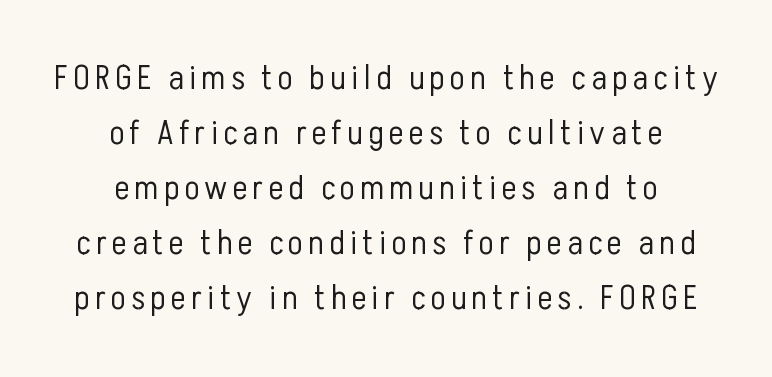
{"serif": "no", "italic": "no", "bold": "no", "weight": "light", "width": "condensed", "stroke_contrast": "low", "x_height": "medium", "monospaced": "no", "underline": "no", "align": "center", "line_spacing": "normal", "line_spacing_ratio": 1.57, "glyph_px": 35}
